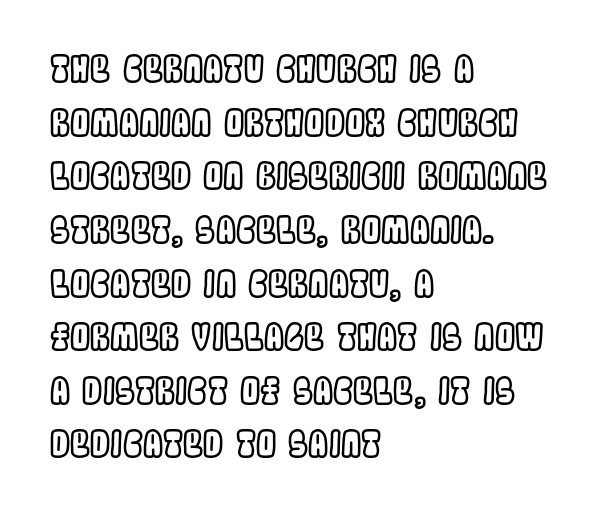
The image shows 36 px condensed type, upright; set left-aligned, normal line spacing (1.49x), normal letter spacing, not underlined; a large x-height.
